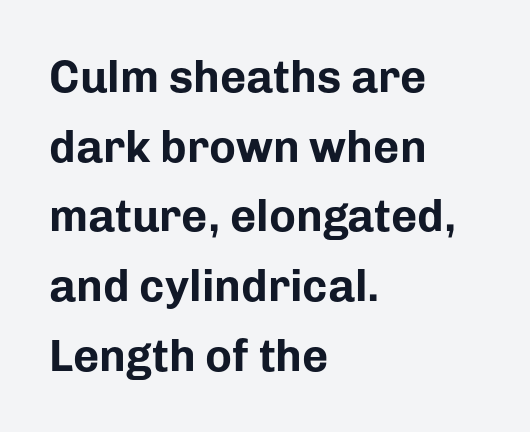
The image shows 45 px bold sans-serif type, upright; set left-aligned, normal line spacing (1.55x), normal letter spacing, not underlined; low stroke contrast and a medium x-height.
